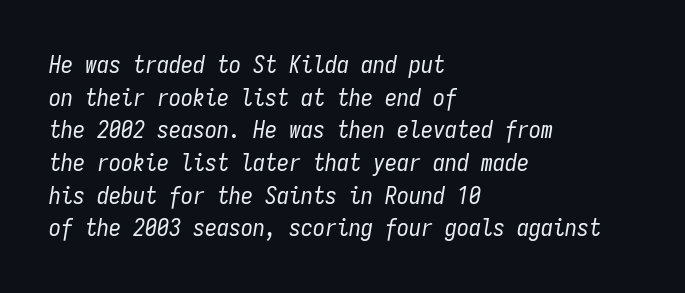
No word sits above an underline. Is the stroke heavy? The answer is a plain regular-or-lighter. This rendering leaves character spacing at its baseline value. The font's italic variant was chosen for this text. The lines are quadded left. Interline gaps are of average width in this sample.
